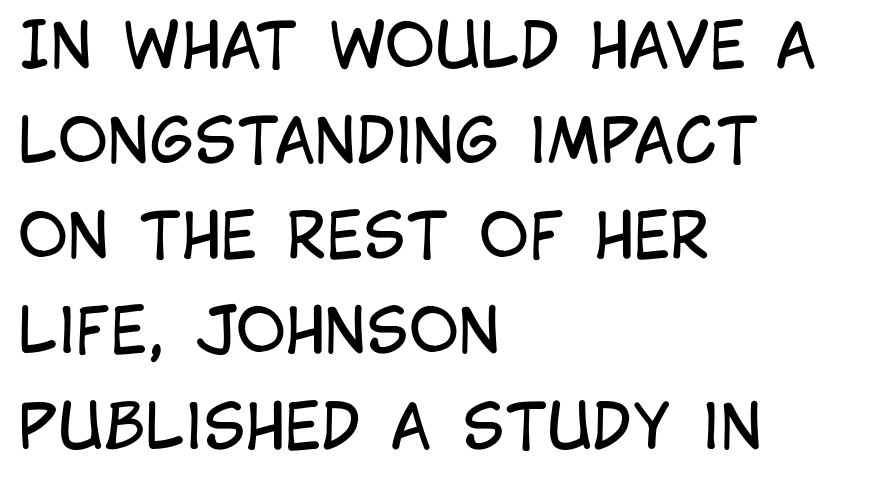
Evenly set lines give the paragraph a standard silhouette. Each stroke keeps to a modest, everyday thickness or less. The face used here is proportionally spaced, like ordinary book or web type. The type is set solid horizontally, with unmodified tracking. Only glyphs here, with clear space below each row. Check where the strokes stop: nothing finishes them off — pure sans.
